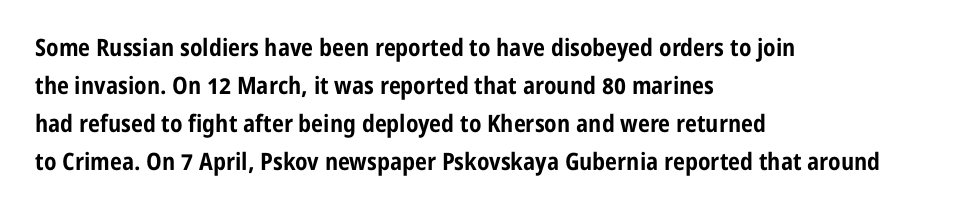
The image shows 24 px bold type, upright; set left-aligned, normal line spacing (1.59x), normal letter spacing, not underlined.
